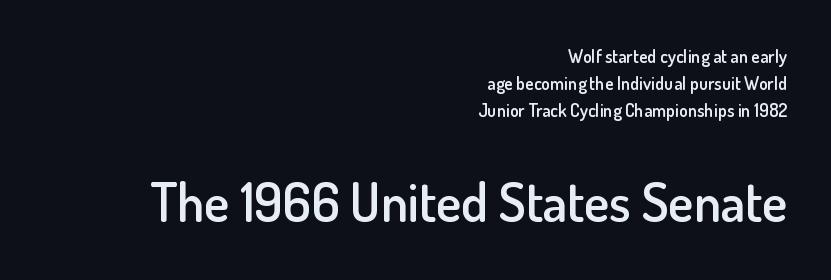
{"serif": "no", "italic": "no", "bold": "semi", "weight": "semibold", "width": "normal", "stroke_contrast": "low", "x_height": "small", "monospaced": "no", "underline": "no", "align": "right", "line_spacing": "normal", "line_spacing_ratio": 1.5, "letter_spacing": "normal", "letter_spacing_em": 0.0, "larger_block": "second", "size_ratio": 2.94, "glyph_px": 53}
